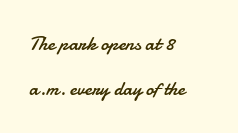
Type without underlining. The space between consecutive lines is lavish. Unbolded letterforms with no extra heft. Inter-character spacing is left at the font's built-in metrics.
